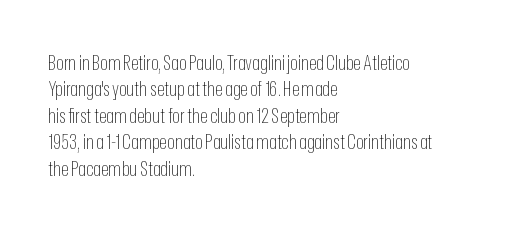
Q: Is the text bold? A: No.
Q: Is the text italic (slanted)? A: No, it is upright.
Q: Is the text underlined? A: No.
Q: How is the paragraph aligned? A: Left-aligned.
Q: Is the spacing between letters normal or unusually wide? A: Normal.
Q: Is the spacing between lines tight, normal or loose? A: Normal.
